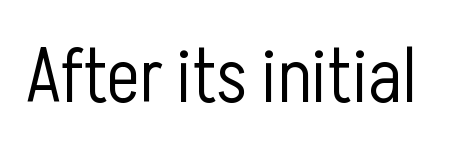
The image shows 77 px light, condensed sans-serif type, upright; set normal letter spacing, not underlined; low stroke contrast and a medium x-height.
